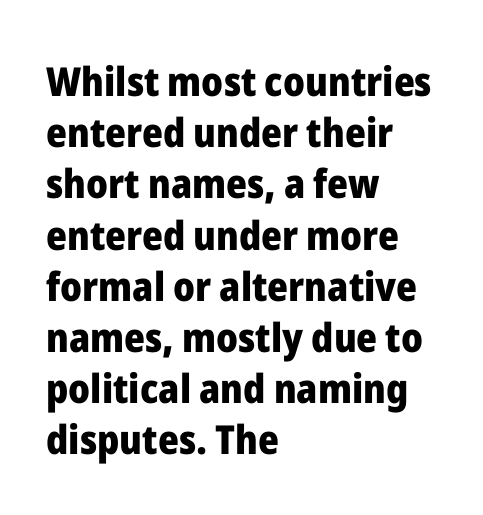
Q: Is the text bold? A: Yes.
Q: Is the text italic (slanted)? A: No, it is upright.
Q: Is the typeface a serif or a sans-serif typeface? A: Sans-serif.
Q: Is the text underlined? A: No.
Q: How is the paragraph aligned? A: Left-aligned.
Q: Is the spacing between letters normal or unusually wide? A: Normal.
Q: Is the spacing between lines tight, normal or loose? A: Normal.
Q: Width (condensed, normal, or wide)? A: Normal.
Q: Stroke contrast? A: Low.
Q: x-height? A: Medium.
Q: Monospaced? A: No.
